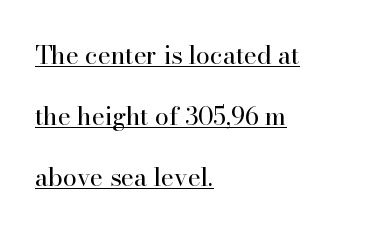
Q: Is the text bold? A: No.
Q: Is the text italic (slanted)? A: No, it is upright.
Q: Is the text underlined? A: Yes.
Q: How is the paragraph aligned? A: Left-aligned.
Q: Is the spacing between letters normal or unusually wide? A: Normal.
Q: Is the spacing between lines tight, normal or loose? A: Loose.
